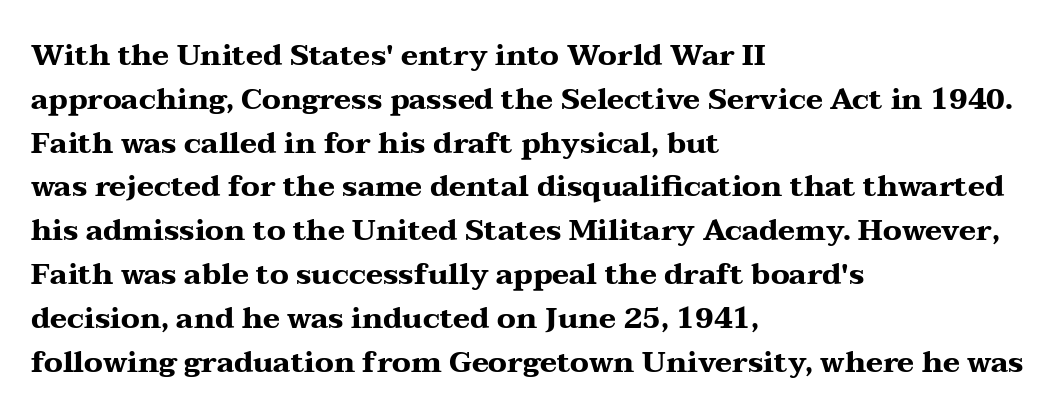
The image shows 29 px heavy, wide serif type, upright; set left-aligned, normal line spacing (1.51x), normal letter spacing, not underlined; medium stroke contrast and a medium x-height.
